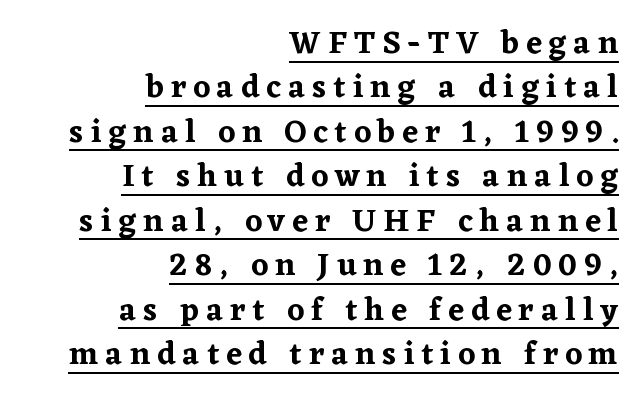
{"serif": "yes", "italic": "no", "width": "normal", "stroke_contrast": "low", "x_height": "medium", "monospaced": "no", "underline": "yes", "align": "right", "line_spacing": "normal", "line_spacing_ratio": 1.39, "letter_spacing": "wide", "letter_spacing_em": 0.22, "glyph_px": 32}
